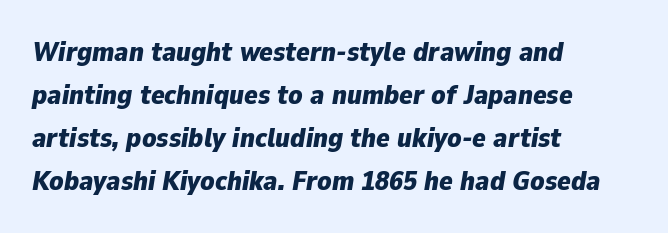
Q: Is the text bold? A: Yes.
Q: Is the text italic (slanted)? A: Yes, it leans right by about 9 degrees.
Q: Is the text underlined? A: No.
Q: How is the paragraph aligned? A: Left-aligned.
Q: Is the spacing between letters normal or unusually wide? A: Normal.
Q: Is the spacing between lines tight, normal or loose? A: Normal.
Q: Width (condensed, normal, or wide)? A: Normal.
Q: Stroke contrast? A: Low.
Q: x-height? A: Medium.
Q: Monospaced? A: No.
